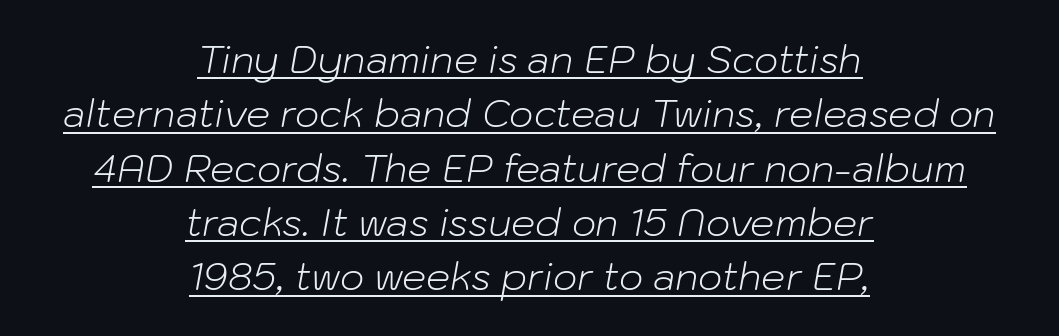
The image shows 38 px light type, italic (leaning right); set centered, normal line spacing (1.43x), normal letter spacing, underlined; low stroke contrast and a medium x-height.
